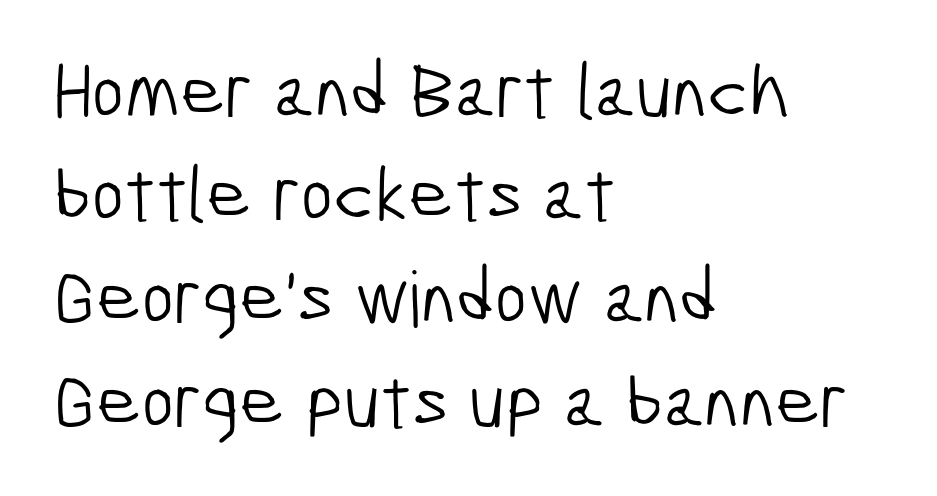
The image shows 77 px light, condensed sans-serif type; set left-aligned, normal line spacing (1.34x), normal letter spacing, not underlined; low stroke contrast and a medium x-height.
